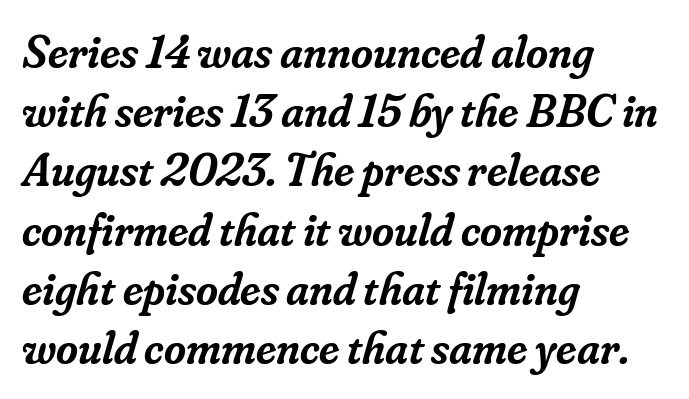
The paragraph shown leans on its left margin. The lines sit at an ordinary, default distance from one another. The glyphs look as if they've been sheared to an angle. Nobody drew a line under any word here. The rendering uses natural spacing where letterforms have individual widths.
